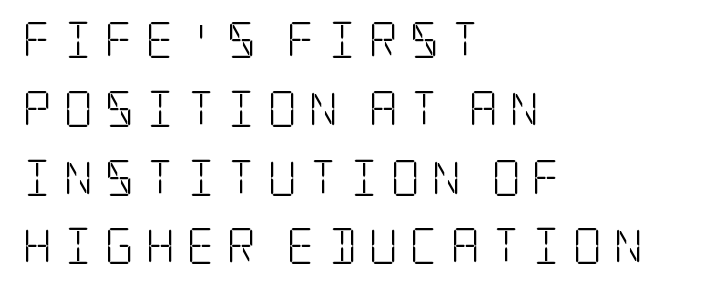
{"serif": "yes", "italic": "no", "bold": "no", "weight": "light", "width": "condensed", "stroke_contrast": "low", "x_height": "large", "underline": "no", "align": "left", "line_spacing": "loose", "line_spacing_ratio": 1.91, "letter_spacing": "wide", "letter_spacing_em": 0.32, "glyph_px": 36}
